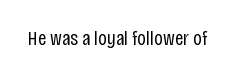
{"italic": "no", "bold": "no", "underline": "no", "letter_spacing": "normal", "letter_spacing_em": 0.0, "glyph_px": 21}
